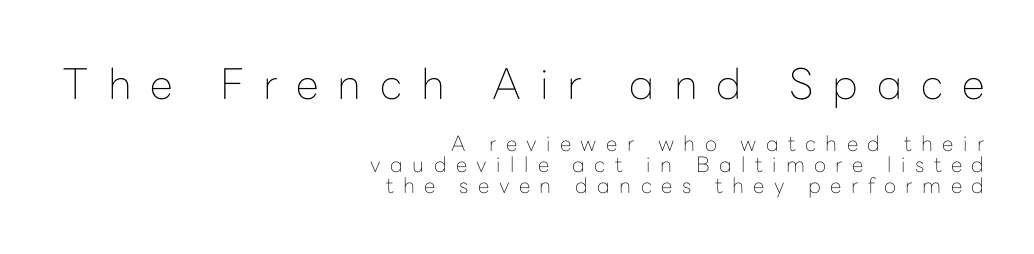
Size contrast runs from large at the top to small at the bottom. I'd call this a sans setting — the letters go barefoot. Is there any slant? The stems are plumb. The strokes carry an ordinary text weight at most.
